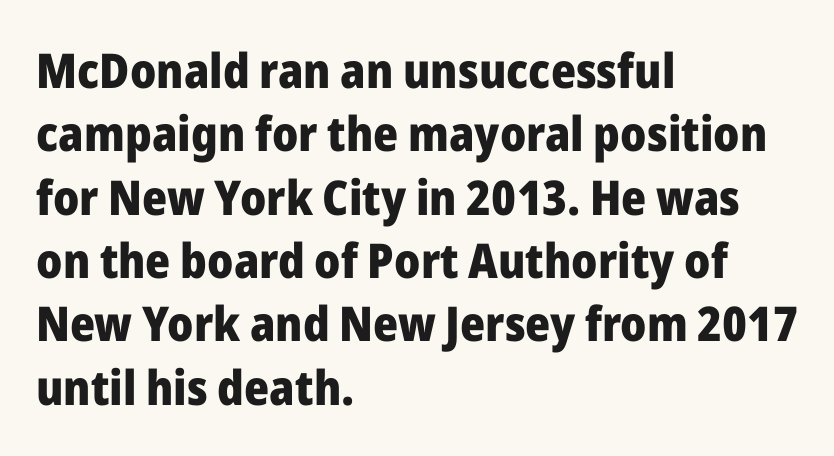
{"serif": "no", "italic": "no", "bold": "yes", "weight": "heavy", "width": "normal", "stroke_contrast": "low", "x_height": "medium", "monospaced": "no", "underline": "no", "align": "left", "line_spacing": "normal", "line_spacing_ratio": 1.32, "letter_spacing": "normal", "letter_spacing_em": 0.0, "glyph_px": 48}
